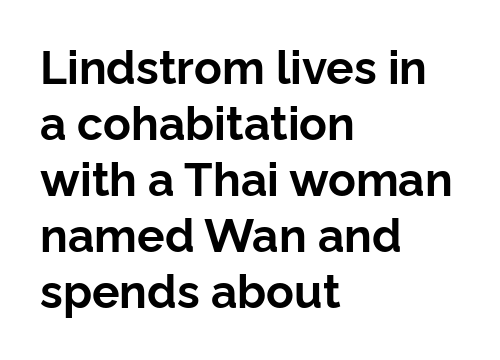
The image shows 46 px bold sans-serif type, upright; set left-aligned, line spacing 1.22x, normal letter spacing, not underlined; low stroke contrast and a medium x-height.
